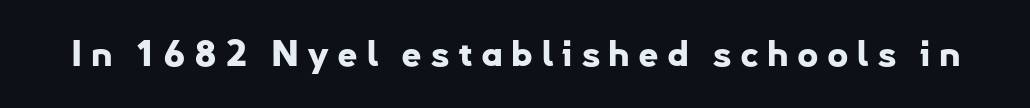
{"serif": "no", "italic": "no", "bold": "yes", "weight": "bold", "width": "normal", "stroke_contrast": "low", "x_height": "small", "monospaced": "no", "underline": "no", "letter_spacing": "wide", "letter_spacing_em": 0.22, "glyph_px": 36}
